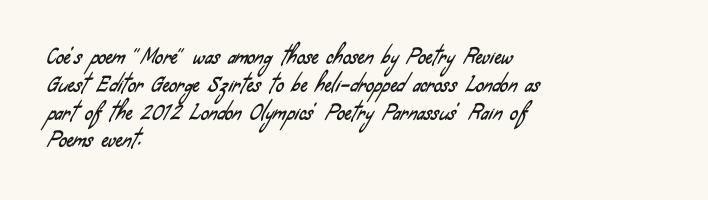
Each line starts at the same left margin while the right side varies. The foot of each line stays bare and open. Summary of vertical rhythm: regular, with standard interline spacing. The passage shown has conventional tracking throughout.
